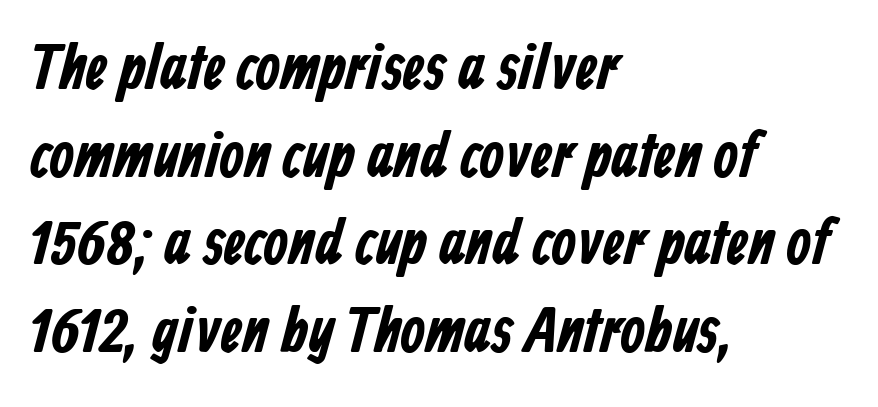
{"serif": "no", "bold": "yes", "weight": "bold", "width": "condensed", "stroke_contrast": "low", "x_height": "medium", "monospaced": "no", "underline": "no", "align": "left", "line_spacing": "normal", "line_spacing_ratio": 1.37, "letter_spacing": "normal", "letter_spacing_em": 0.0, "glyph_px": 64}
